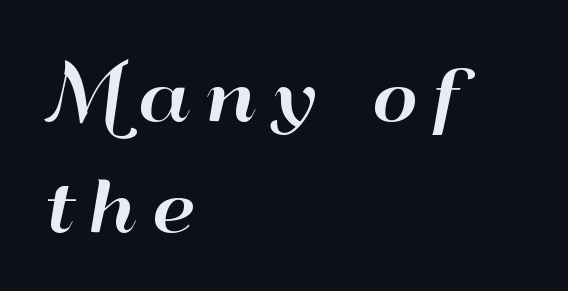
Rule under the text: the space is simply empty. You could not count columns in this text — the font is proportionally spaced. Examine the stroke ends and you'll find no serifs. Baseline-to-baseline distance is the conventional proportion of letter height.
